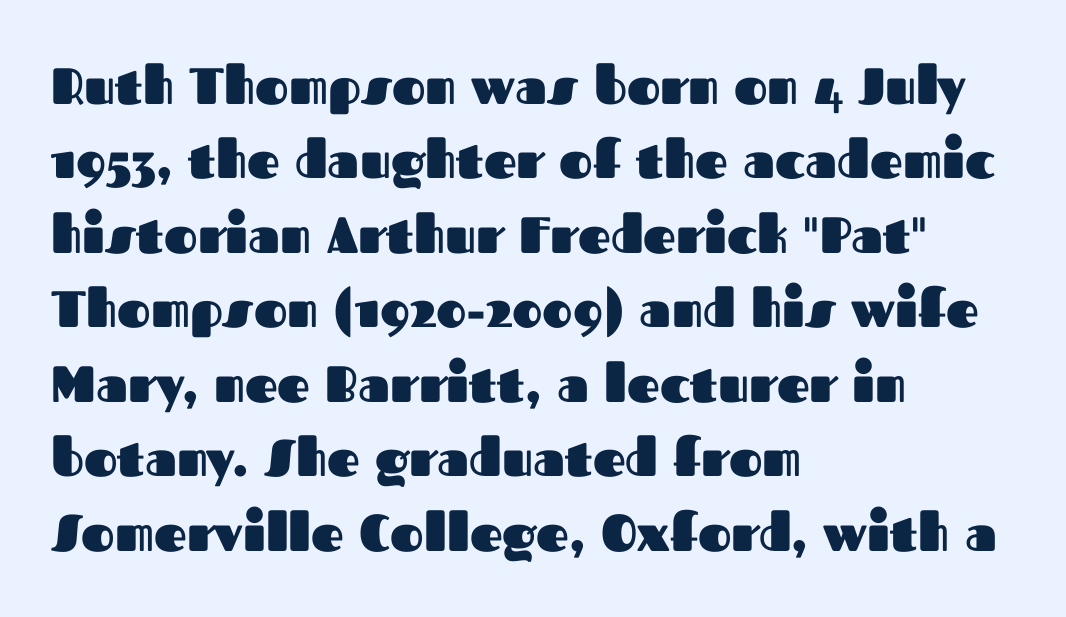
The image shows 51 px heavy sans-serif type, upright; set left-aligned, normal line spacing (1.46x), normal letter spacing, not underlined; medium stroke contrast and a medium x-height.
